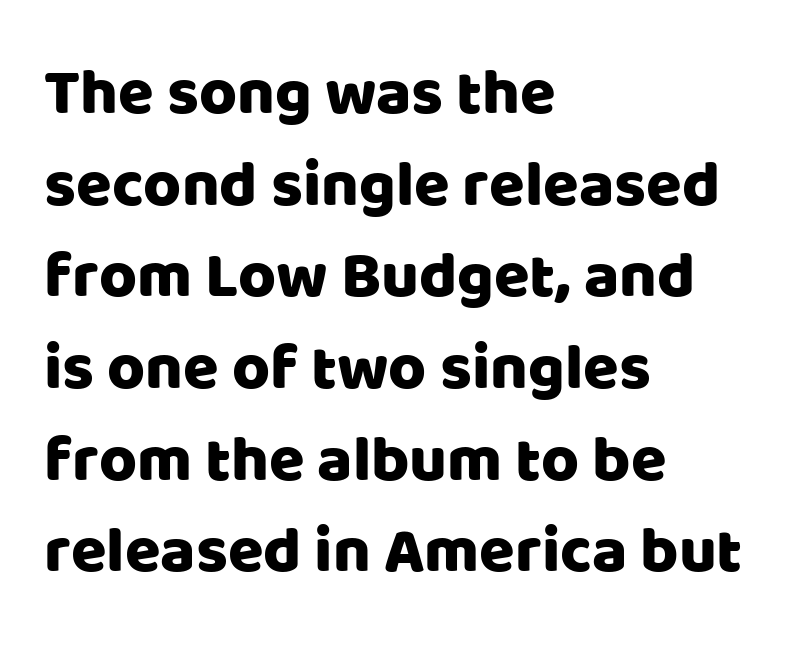
{"serif": "no", "italic": "no", "width": "normal", "stroke_contrast": "low", "x_height": "large", "monospaced": "no", "underline": "no", "align": "left", "line_spacing": "normal", "line_spacing_ratio": 1.41, "letter_spacing": "normal", "letter_spacing_em": 0.0, "glyph_px": 65}
